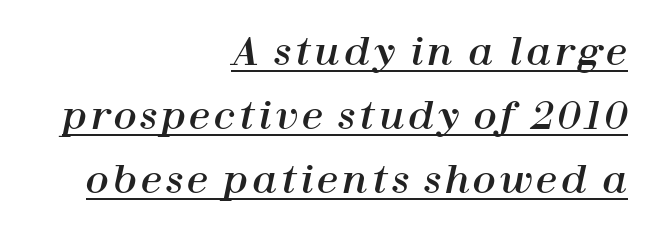
The font's italic variant was chosen for this text. Line ends are locked; line starts wander. Underlined type. The line-height multiplier appears to be the usual default.
